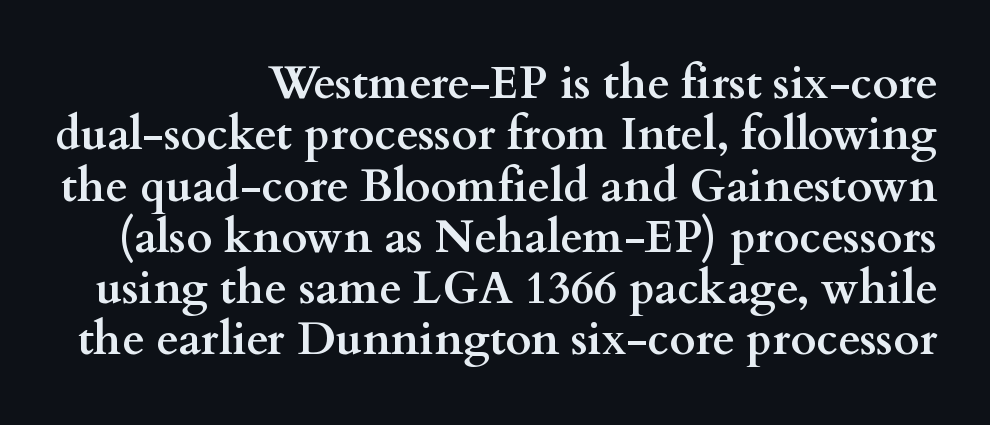
{"serif": "yes", "italic": "no", "bold": "yes", "weight": "semibold", "width": "wide", "stroke_contrast": "medium", "x_height": "small", "monospaced": "no", "underline": "no", "align": "right", "line_spacing": "tight", "line_spacing_ratio": 1.14, "letter_spacing": "normal", "letter_spacing_em": 0.0, "glyph_px": 45}
